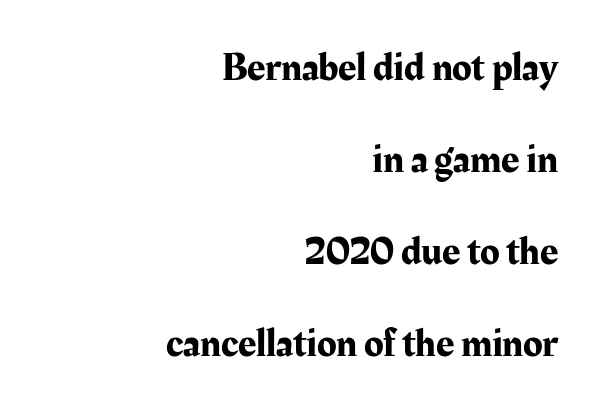
Do the letters lean? They stand straight. You could not count columns in this text — the font is proportionally spaced. Plain, unruled lines of type. The lines are spread far apart with generous leading.
